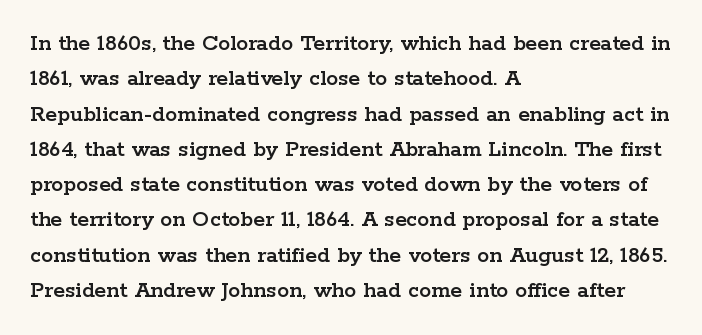
{"italic": "no", "underline": "no", "align": "left", "line_spacing": "normal", "line_spacing_ratio": 1.47, "letter_spacing": "normal", "letter_spacing_em": 0.0, "glyph_px": 24}
